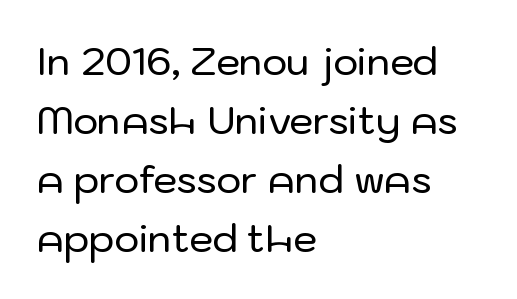
Posture: upright roman. Look at the tracking — it's just the regular setting, nothing added. A typesetter would call this leading conventional body-copy spacing. The passage shown is typed in a proportional face where columns would drift.
